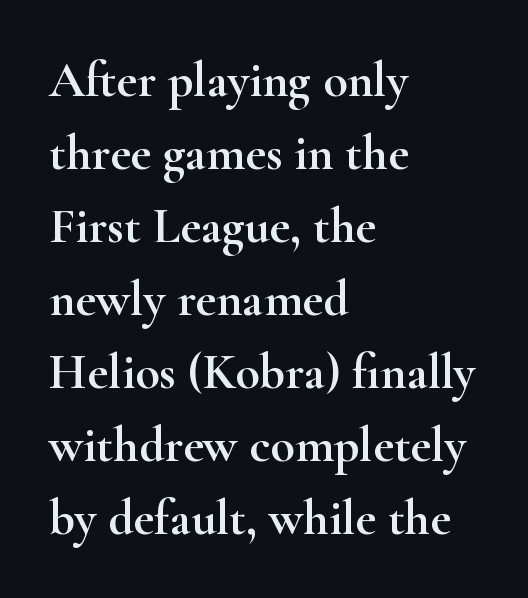
Q: Is the text italic (slanted)? A: No, it is upright.
Q: Is the typeface a serif or a sans-serif typeface? A: Serif.
Q: Is the text underlined? A: No.
Q: How is the paragraph aligned? A: Left-aligned.
Q: Is the spacing between letters normal or unusually wide? A: Normal.
Q: Is the spacing between lines tight, normal or loose? A: Normal.
Q: Width (condensed, normal, or wide)? A: Wide.
Q: Stroke contrast? A: High.
Q: x-height? A: Small.
Q: Monospaced? A: No.
